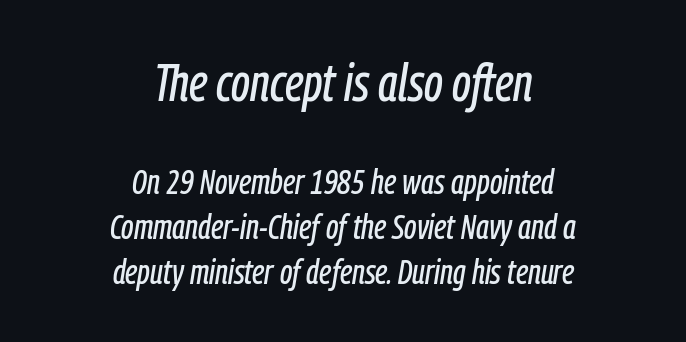
Q: Is the text italic (slanted)? A: Yes, it leans right by about 9 degrees.
Q: Is the text underlined? A: No.
Q: How is the paragraph aligned? A: Centered.
Q: Is the spacing between letters normal or unusually wide? A: Normal.
Q: Is the spacing between lines tight, normal or loose? A: Normal.
Q: Which block of text is set in a larger size, the first (top) or the second (bottom)? A: The first (top) one.
Q: Width (condensed, normal, or wide)? A: Condensed.
Q: Stroke contrast? A: Low.
Q: x-height? A: Medium.
Q: Monospaced? A: No.
